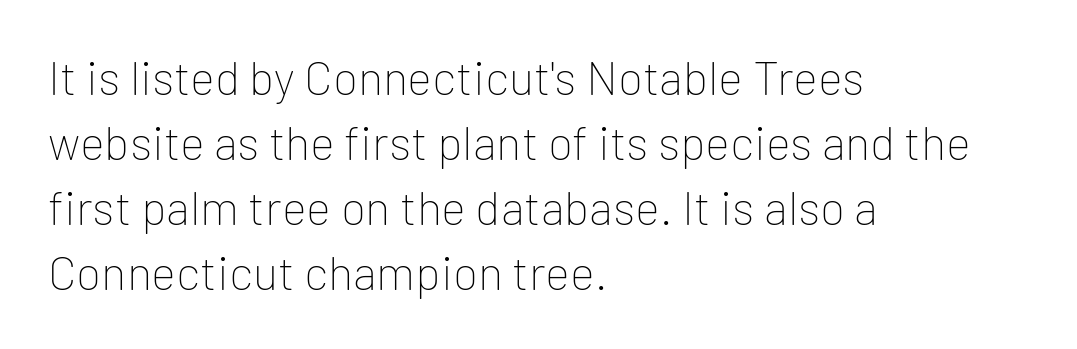
The image shows 47 px thin sans-serif type, upright; set left-aligned, normal line spacing (1.38x), normal letter spacing, not underlined; low stroke contrast and a medium x-height.
